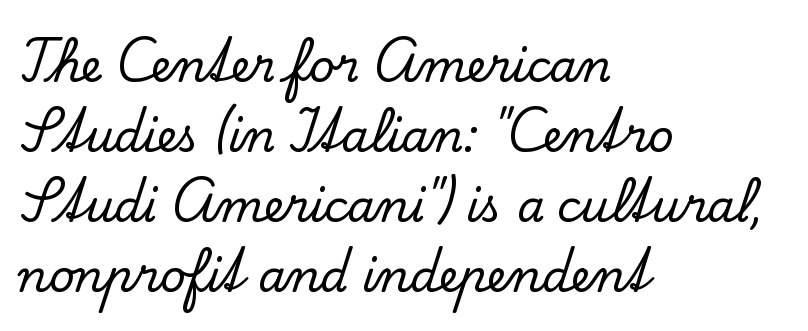
Words appear dense and cohesive because spacing is normal. The strip under each line holds only bare page. One glance says typical: line gaps are just what's usual. Each letter keeps its own natural width here, so spacing adapts to shape. The glyphs in this specimen are seriffed.
